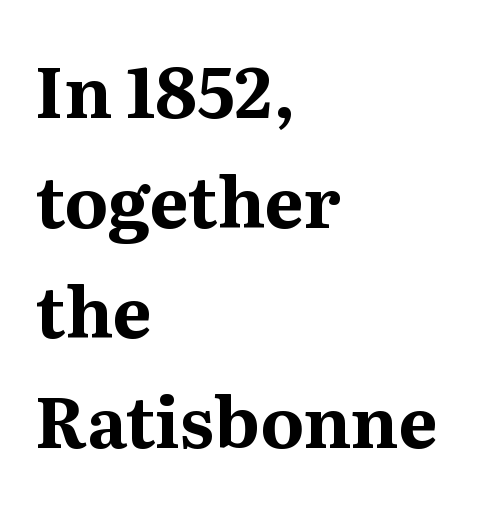
The image shows 70 px bold serif type, upright; set left-aligned, normal line spacing (1.57x), normal letter spacing, not underlined; medium stroke contrast and a medium x-height.
